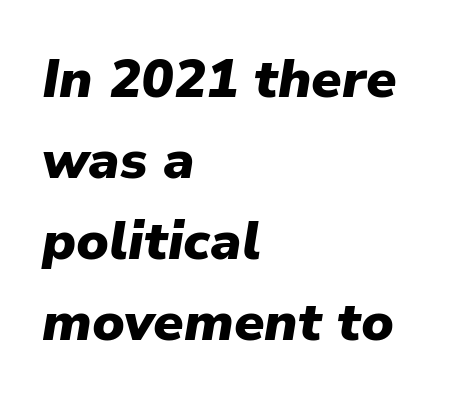
Q: Is the text bold? A: Yes.
Q: Is the text italic (slanted)? A: Yes, it leans right by about 9 degrees.
Q: Is the text underlined? A: No.
Q: How is the paragraph aligned? A: Left-aligned.
Q: Is the spacing between letters normal or unusually wide? A: Normal.
Q: Is the spacing between lines tight, normal or loose? A: Normal.
Q: Width (condensed, normal, or wide)? A: Normal.
Q: Stroke contrast? A: Low.
Q: x-height? A: Medium.
Q: Monospaced? A: No.
